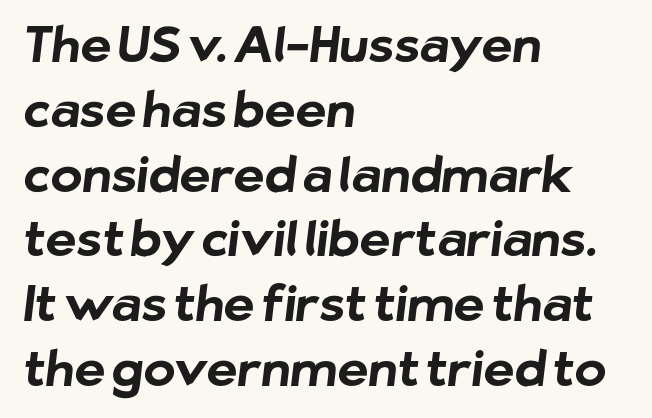
Q: Is the text bold? A: Yes.
Q: Is the typeface a serif or a sans-serif typeface? A: Sans-serif.
Q: Is the text underlined? A: No.
Q: How is the paragraph aligned? A: Left-aligned.
Q: Is the spacing between letters normal or unusually wide? A: Normal.
Q: Is the spacing between lines tight, normal or loose? A: Normal.
Q: Width (condensed, normal, or wide)? A: Normal.
Q: Stroke contrast? A: Low.
Q: x-height? A: Medium.
Q: Monospaced? A: No.
